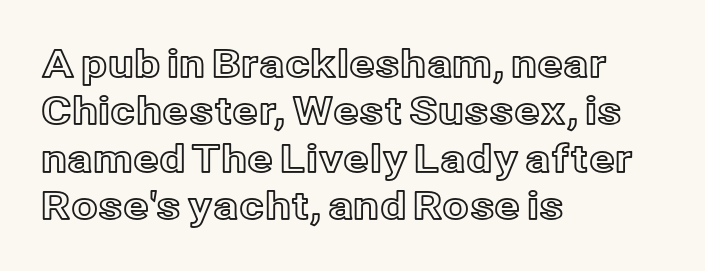
{"italic": "no", "width": "normal", "x_height": "medium", "monospaced": "no", "underline": "no", "align": "left", "line_spacing": "normal", "line_spacing_ratio": 1.25, "letter_spacing": "normal", "letter_spacing_em": 0.0, "glyph_px": 38}
